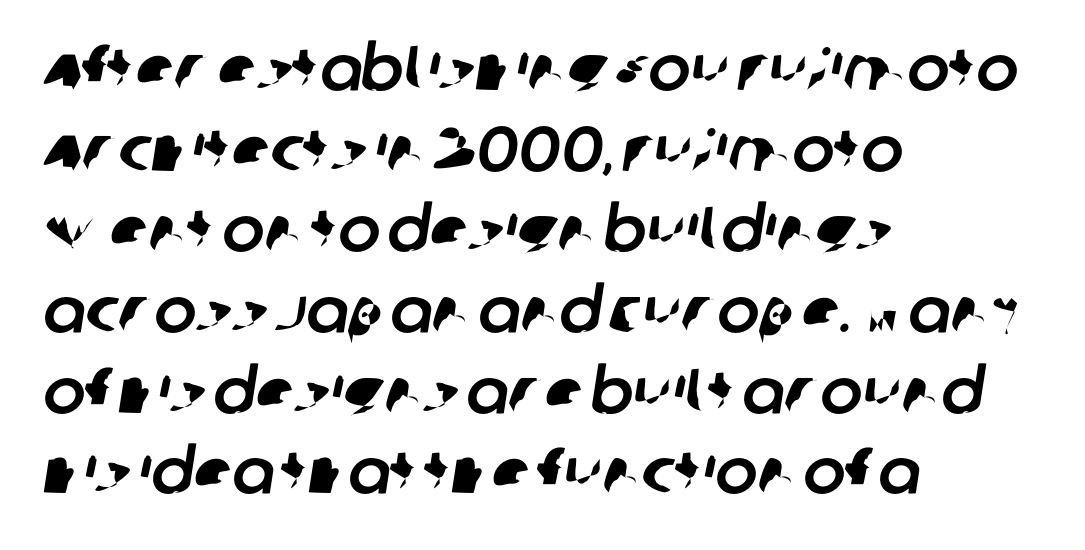
Nothing sits at the stroke ends, so this counts as sans-serif. Descender tails drop into unmarked territory. Looks like regular typesetting: each glyph gets only the width it needs. The ragged edge is on the right, which tells us the setting is flush left. Notice how descenders clear the ascenders below comfortably — that's standard leading. The passage shown has conventional tracking throughout.
